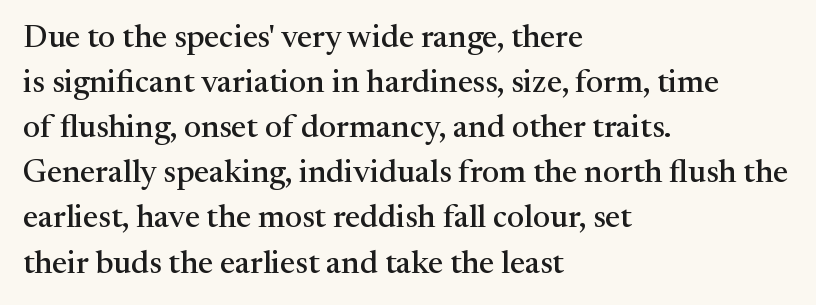
Q: Is the text italic (slanted)? A: No, it is upright.
Q: Is the typeface a serif or a sans-serif typeface? A: Serif.
Q: Is the text underlined? A: No.
Q: How is the paragraph aligned? A: Left-aligned.
Q: Is the spacing between letters normal or unusually wide? A: Normal.
Q: Is the spacing between lines tight, normal or loose? A: Normal.
Q: Width (condensed, normal, or wide)? A: Normal.
Q: Stroke contrast? A: Medium.
Q: x-height? A: Medium.
Q: Monospaced? A: No.
